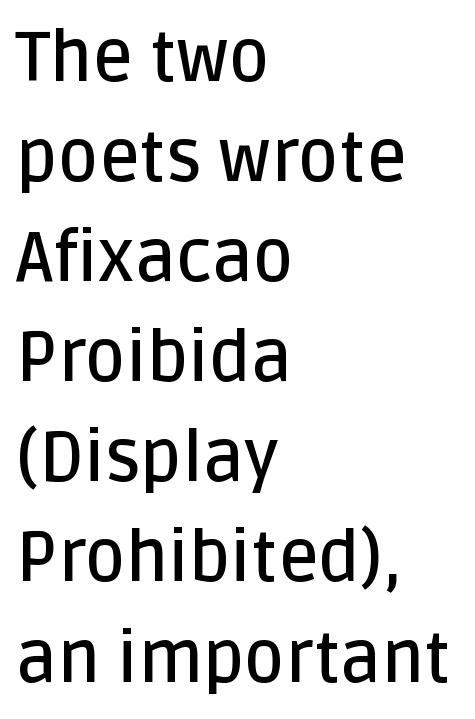
{"serif": "no", "italic": "no", "bold": "semi", "weight": "semibold", "width": "normal", "stroke_contrast": "low", "x_height": "large", "monospaced": "no", "underline": "no", "align": "left", "line_spacing": "normal", "line_spacing_ratio": 1.43, "letter_spacing": "normal", "letter_spacing_em": 0.0, "glyph_px": 70}
